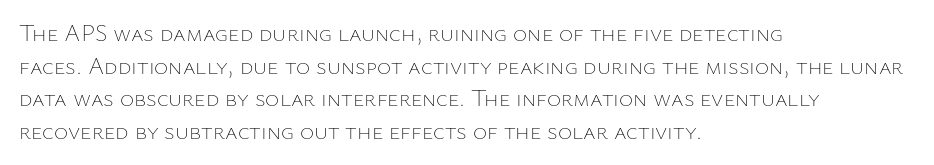
{"italic": "no", "bold": "no", "underline": "no", "align": "left", "line_spacing": "normal", "line_spacing_ratio": 1.36, "letter_spacing": "normal", "letter_spacing_em": 0.0, "glyph_px": 24}
